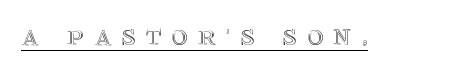
{"italic": "no", "width": "normal", "x_height": "large", "monospaced": "no", "underline": "yes", "letter_spacing": "wide", "letter_spacing_em": 0.35, "glyph_px": 30}
